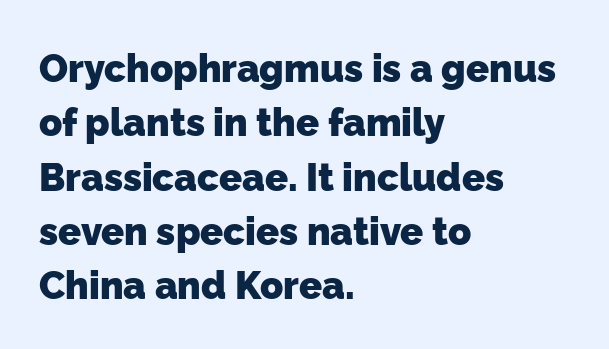
Q: Is the text bold? A: Yes.
Q: Is the typeface a serif or a sans-serif typeface? A: Sans-serif.
Q: Is the text underlined? A: No.
Q: How is the paragraph aligned? A: Left-aligned.
Q: Is the spacing between letters normal or unusually wide? A: Normal.
Q: Is the spacing between lines tight, normal or loose? A: Normal.
Q: Width (condensed, normal, or wide)? A: Normal.
Q: Stroke contrast? A: Low.
Q: x-height? A: Medium.
Q: Monospaced? A: No.
